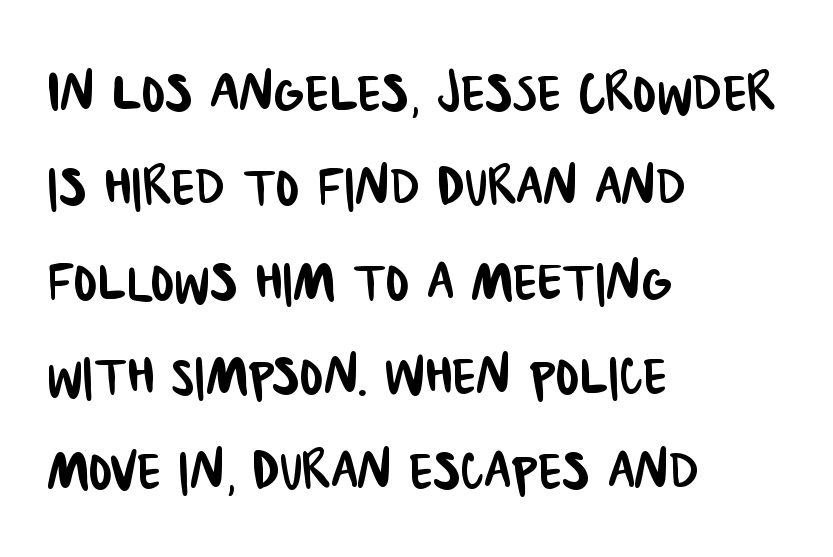
{"serif": "no", "width": "condensed", "stroke_contrast": "low", "x_height": "large", "monospaced": "no", "underline": "no", "align": "left", "line_spacing": "normal", "line_spacing_ratio": 1.35, "letter_spacing": "normal", "letter_spacing_em": 0.0, "glyph_px": 70}
